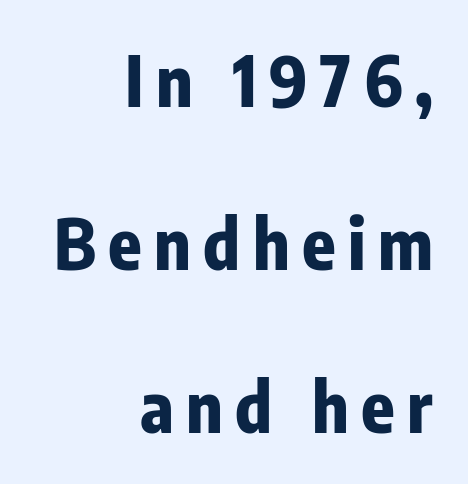
Q: Is the text bold? A: Yes.
Q: Is the text italic (slanted)? A: No, it is upright.
Q: Is the typeface a serif or a sans-serif typeface? A: Sans-serif.
Q: Is the text underlined? A: No.
Q: How is the paragraph aligned? A: Right-aligned.
Q: Is the spacing between lines tight, normal or loose? A: Loose.
Q: Width (condensed, normal, or wide)? A: Condensed.
Q: Stroke contrast? A: Low.
Q: x-height? A: Medium.
Q: Monospaced? A: No.
